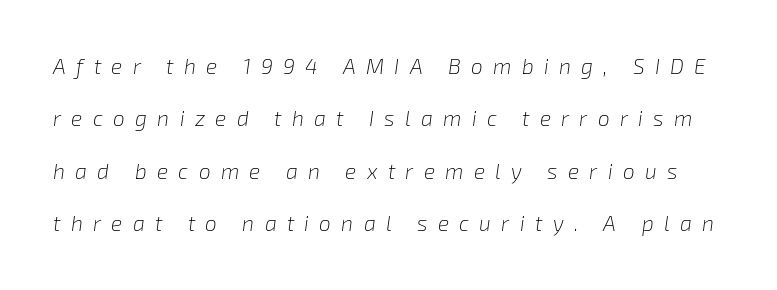
Q: Is the text bold? A: No.
Q: Is the text italic (slanted)? A: Yes, it leans right by about 8 degrees.
Q: Is the text underlined? A: No.
Q: Is the spacing between letters normal or unusually wide? A: Unusually wide.
Q: Is the spacing between lines tight, normal or loose? A: Loose.
